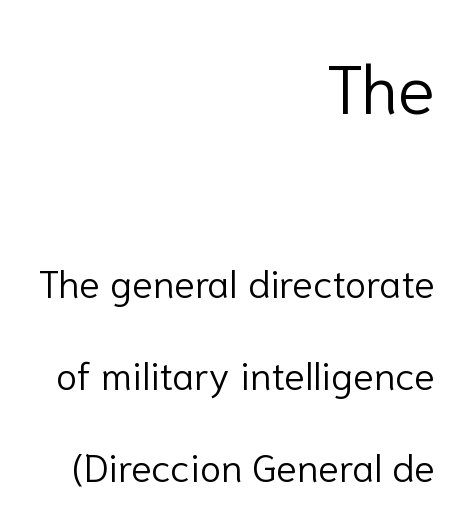
Q: Is the text bold? A: No.
Q: Is the text italic (slanted)? A: No, it is upright.
Q: Is the typeface a serif or a sans-serif typeface? A: Sans-serif.
Q: Is the text underlined? A: No.
Q: How is the paragraph aligned? A: Right-aligned.
Q: Is the spacing between letters normal or unusually wide? A: Normal.
Q: Is the spacing between lines tight, normal or loose? A: Loose.
Q: Which block of text is set in a larger size, the first (top) or the second (bottom)? A: The first (top) one.
Q: Width (condensed, normal, or wide)? A: Normal.
Q: Stroke contrast? A: Low.
Q: x-height? A: Medium.
Q: Monospaced? A: No.
